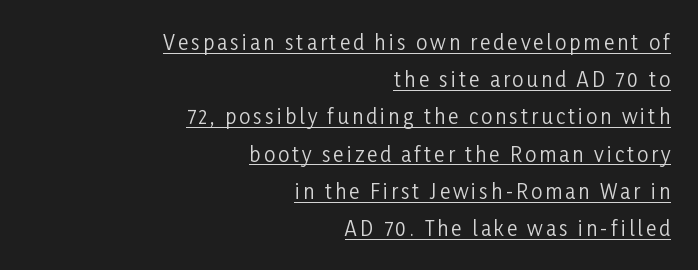
{"italic": "no", "bold": "no", "underline": "yes", "align": "right", "line_spacing_ratio": 1.86, "glyph_px": 20}
